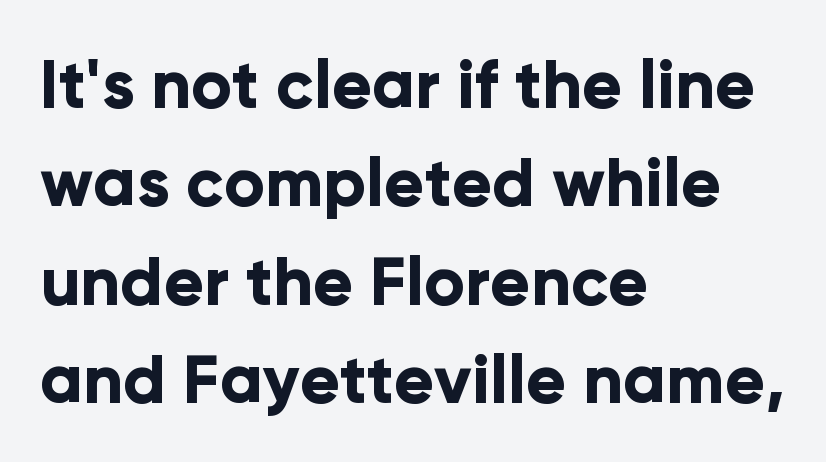
Notice how the passage keeps a crisp vertical edge on the left only. This sample uses an upright cut, with every glyph sitting square on the baseline. How are the letters spaced? Ordinarily, with no added tracking. Descenders hang freely into open space. Are there feet on the stems? There aren't — it's a sans.
